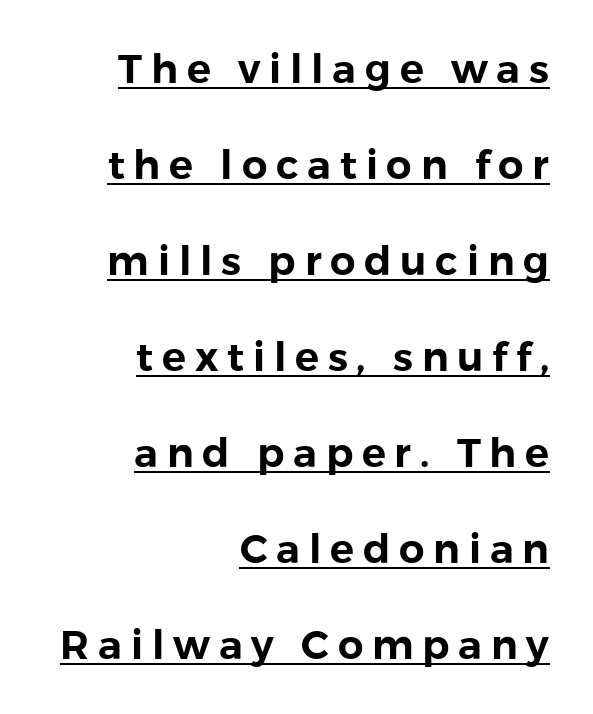
The lettering is marked with a stroke running underneath it. Leftover space on each line is placed entirely before the opening word. You could not count columns in this text — the font is proportionally spaced. Loosely led — the rows are spread out.
